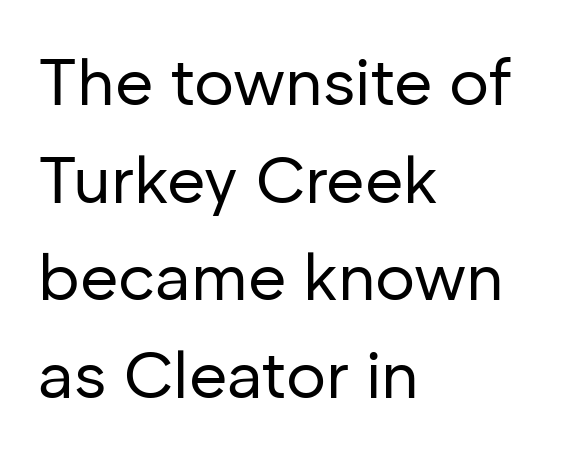
Q: Is the text bold? A: No.
Q: Is the text italic (slanted)? A: No, it is upright.
Q: Is the typeface a serif or a sans-serif typeface? A: Sans-serif.
Q: Is the text underlined? A: No.
Q: How is the paragraph aligned? A: Left-aligned.
Q: Is the spacing between letters normal or unusually wide? A: Normal.
Q: Is the spacing between lines tight, normal or loose? A: Normal.
Q: Width (condensed, normal, or wide)? A: Normal.
Q: Stroke contrast? A: Low.
Q: x-height? A: Medium.
Q: Monospaced? A: No.
